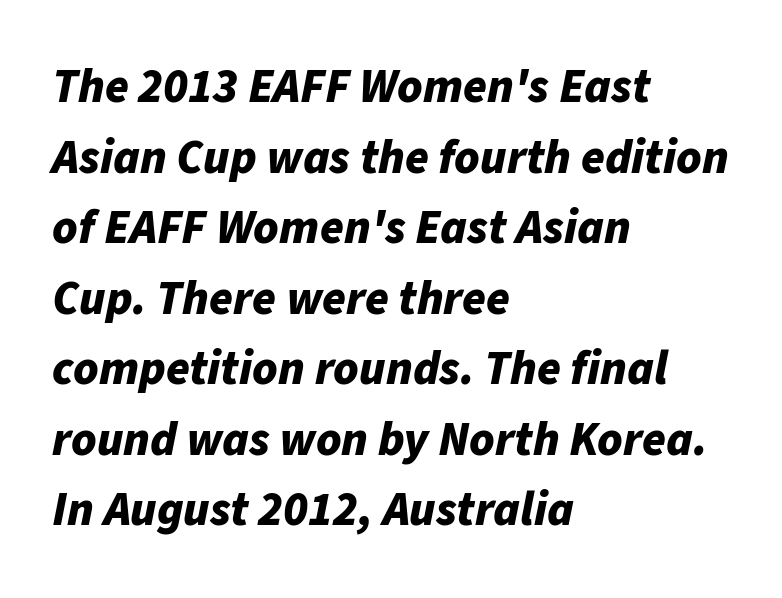
Q: Is the text bold? A: Yes.
Q: Is the text italic (slanted)? A: Yes, it leans right by about 11 degrees.
Q: Is the text underlined? A: No.
Q: How is the paragraph aligned? A: Left-aligned.
Q: Is the spacing between letters normal or unusually wide? A: Normal.
Q: Is the spacing between lines tight, normal or loose? A: Normal.
Q: Width (condensed, normal, or wide)? A: Normal.
Q: Stroke contrast? A: Low.
Q: x-height? A: Medium.
Q: Monospaced? A: No.
